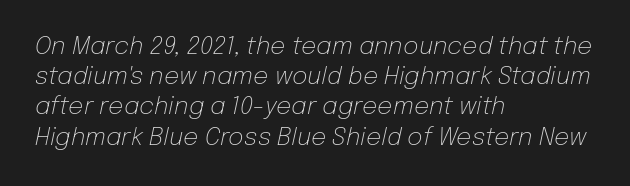
Q: Is the text bold? A: No.
Q: Is the text italic (slanted)? A: Yes, it leans right by about 12 degrees.
Q: Is the text underlined? A: No.
Q: How is the paragraph aligned? A: Left-aligned.
Q: Is the spacing between letters normal or unusually wide? A: Normal.
Q: Is the spacing between lines tight, normal or loose? A: Normal.
